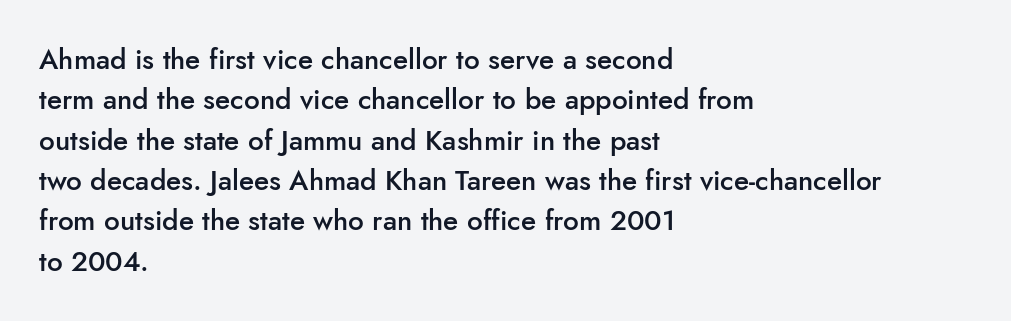
{"serif": "no", "italic": "no", "bold": "semi", "weight": "semibold", "width": "normal", "stroke_contrast": "low", "x_height": "small", "monospaced": "no", "underline": "no", "align": "left", "line_spacing": "normal", "line_spacing_ratio": 1.44, "letter_spacing": "normal", "letter_spacing_em": 0.0, "glyph_px": 28}
